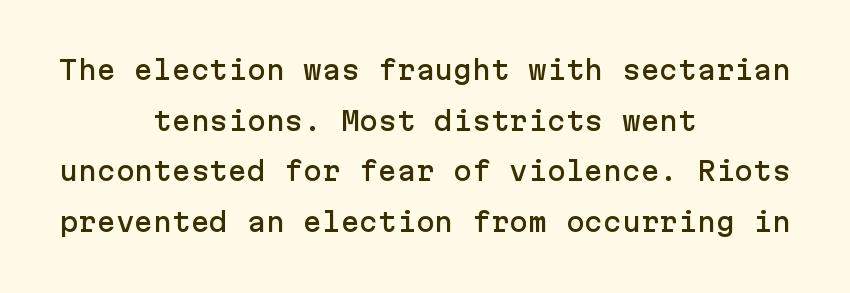
The image shows 25 px text type, upright; set centered, loose line spacing (2.03x), normal letter spacing, not underlined.
